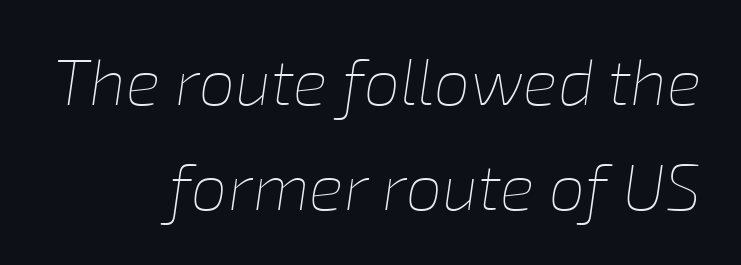
Yep, that's italic — everything's leaning. The rendering keeps characters at their native spacing. Stems and bowls with no extra thickness — not bold. Quick note: underline off. The rendering uses a moderate line-height, typical for paragraphs.
